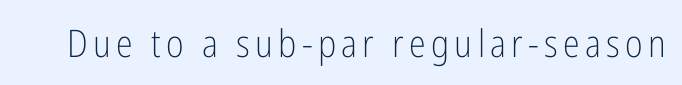
{"serif": "no", "italic": "no", "bold": "no", "weight": "light", "width": "condensed", "stroke_contrast": "low", "x_height": "medium", "monospaced": "no", "underline": "no", "glyph_px": 38}
